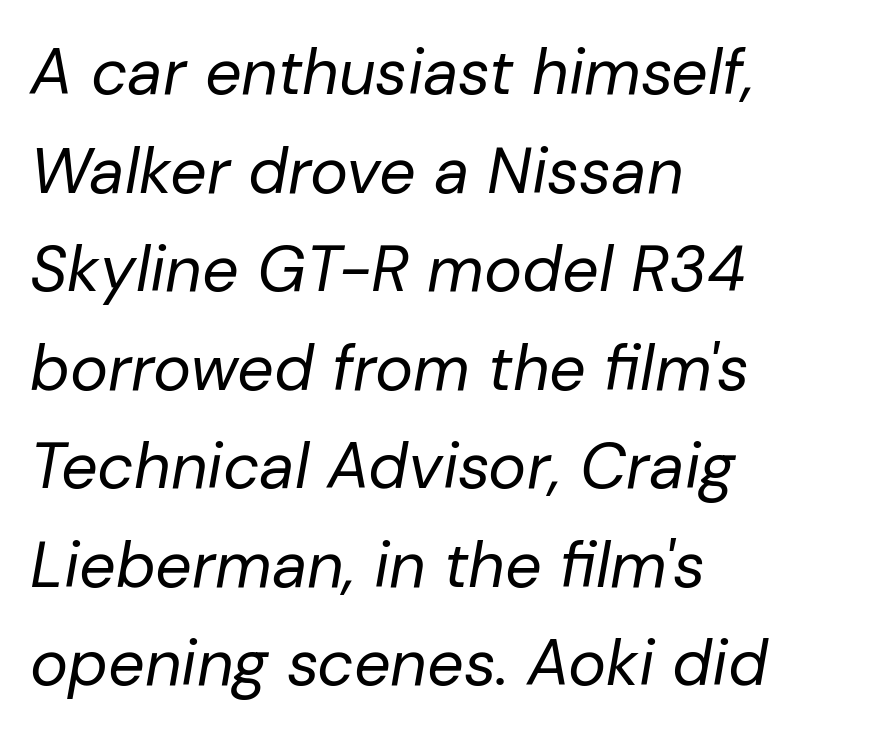
Q: Is the text bold? A: No.
Q: Is the text italic (slanted)? A: Yes, it leans right by about 10 degrees.
Q: Is the text underlined? A: No.
Q: How is the paragraph aligned? A: Left-aligned.
Q: Is the spacing between letters normal or unusually wide? A: Normal.
Q: Is the spacing between lines tight, normal or loose? A: Normal.
Q: Width (condensed, normal, or wide)? A: Normal.
Q: Stroke contrast? A: Low.
Q: x-height? A: Medium.
Q: Monospaced? A: No.
